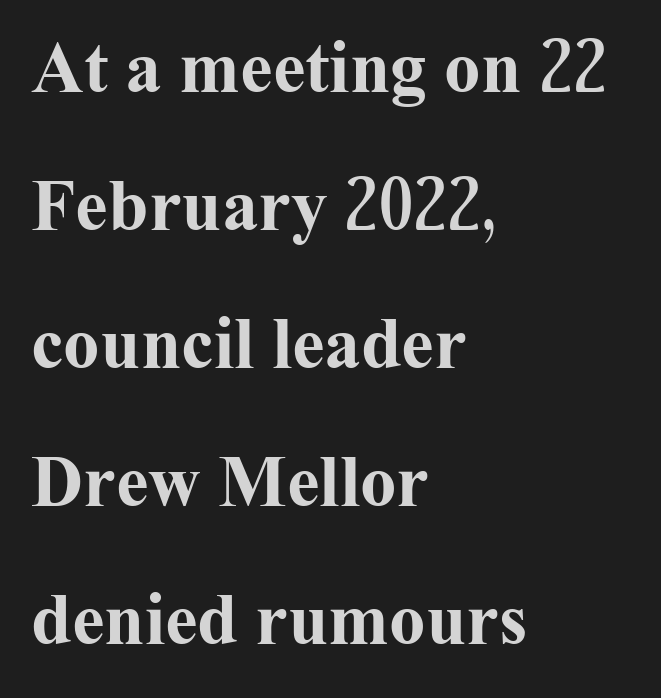
Q: Is the text bold? A: Yes.
Q: Is the text italic (slanted)? A: No, it is upright.
Q: Is the typeface a serif or a sans-serif typeface? A: Serif.
Q: Is the text underlined? A: No.
Q: How is the paragraph aligned? A: Left-aligned.
Q: Is the spacing between letters normal or unusually wide? A: Normal.
Q: Width (condensed, normal, or wide)? A: Normal.
Q: Stroke contrast? A: Medium.
Q: x-height? A: Medium.
Q: Monospaced? A: No.
